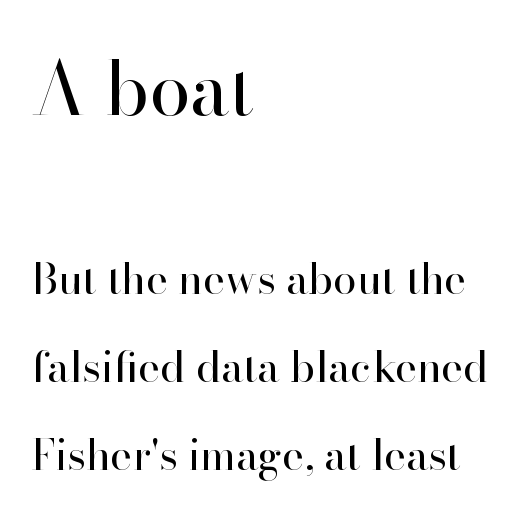
{"serif": "yes", "italic": "no", "bold": "no", "weight": "regular", "width": "normal", "stroke_contrast": "high", "x_height": "small", "monospaced": "no", "underline": "no", "align": "left", "line_spacing": "loose", "line_spacing_ratio": 2.1, "letter_spacing": "normal", "letter_spacing_em": 0.0, "larger_block": "first", "size_ratio": 1.76, "glyph_px": 74}
